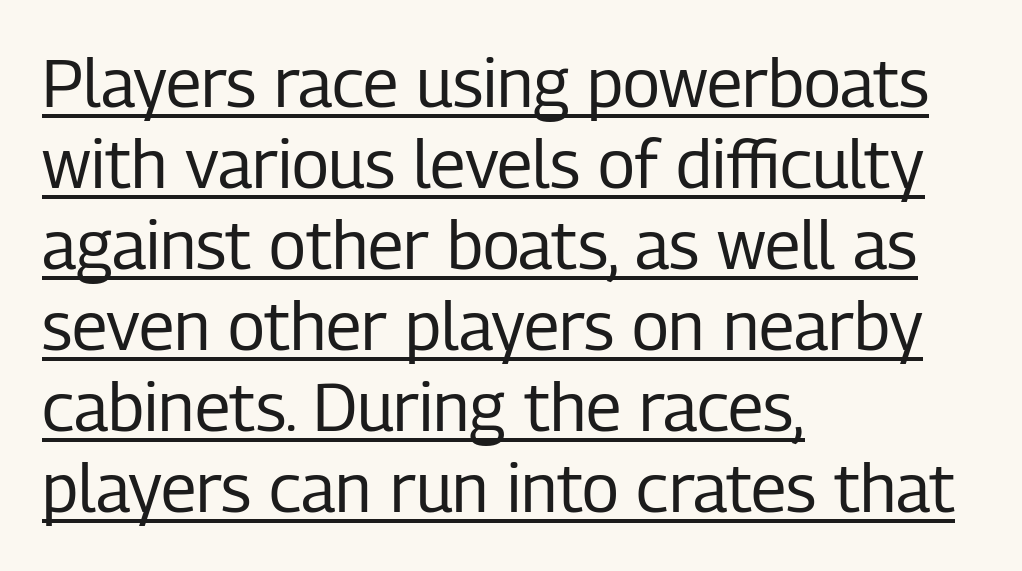
Descenders here cross a horizontal rule under the line. There is no visible air inserted between adjacent glyphs. Italic? Not at all — the glyphs are vertical. In terms of letterform style, serifs are entirely absent.
